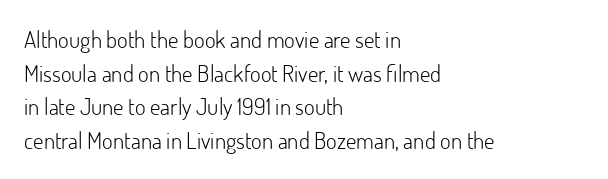
{"italic": "no", "bold": "no", "underline": "no", "align": "left", "line_spacing": "normal", "line_spacing_ratio": 1.46, "letter_spacing": "normal", "letter_spacing_em": 0.0, "glyph_px": 23}
